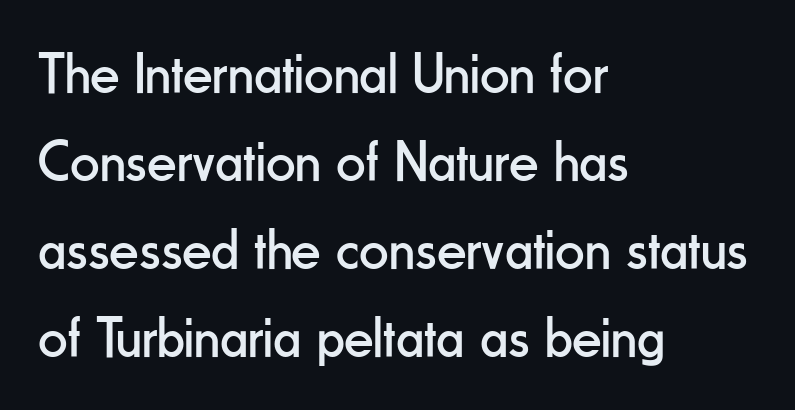
Tracking value appears to be zero — textbook default spacing. This sample has the flowing, uneven cadence of proportional lettering. A light-to-regular cut is what we see here. Typeset ragged right — the left edge is the straight one.
